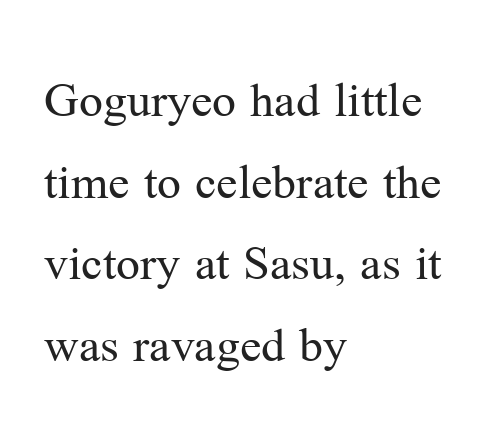
This sample has the flowing, uneven cadence of proportional lettering. These glyphs show unthickened strokes, regular width or finer. The typography opts for an upright posture over an oblique one. In terms of letterform style, serifs are clearly present. No extra tracking has been applied to these lines. Left-aligned paragraph, ragged on the right.
